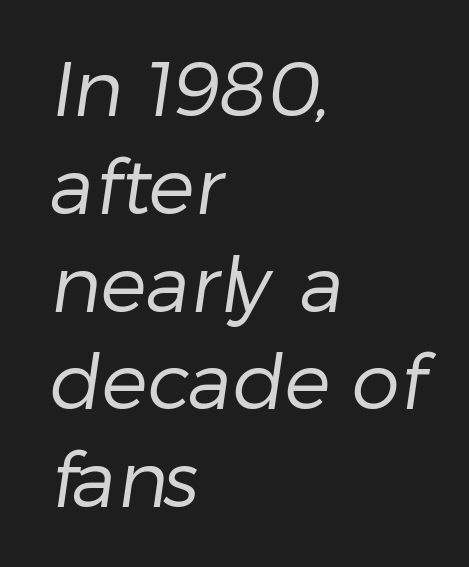
Successive baselines arrive at the customary interval. The letterforms sit shoulder to shoulder at normal distance. These glyphs show unthickened strokes, regular width or finer. Varying glyph widths throughout — classic text-font behaviour. Each line starts at the same left margin while the right side varies.
